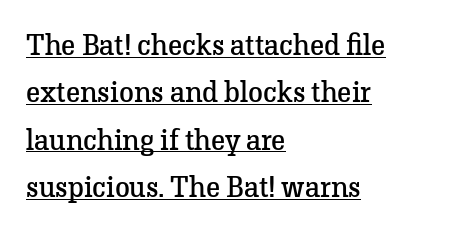
{"serif": "yes", "italic": "no", "bold": "no", "weight": "regular", "width": "normal", "stroke_contrast": "low", "x_height": "medium", "monospaced": "no", "underline": "yes", "align": "left", "line_spacing": "normal", "line_spacing_ratio": 1.58, "letter_spacing": "normal", "letter_spacing_em": 0.0, "glyph_px": 30}
